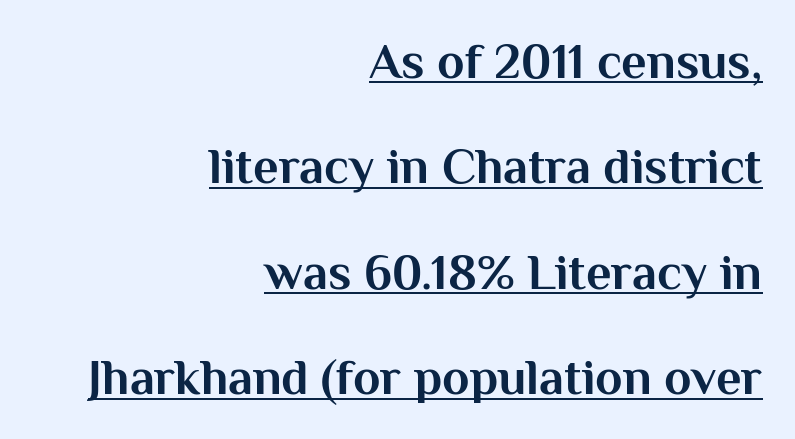
The image shows 50 px bold sans-serif type, upright; set right-aligned, loose line spacing (2.11x), normal letter spacing, underlined; medium stroke contrast and a medium x-height.
